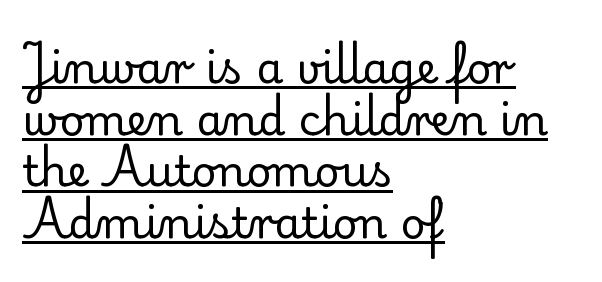
The image shows 43 px regular-weight serif type, upright; set left-aligned, line spacing 1.2x, normal letter spacing, underlined; low stroke contrast and a small x-height.
